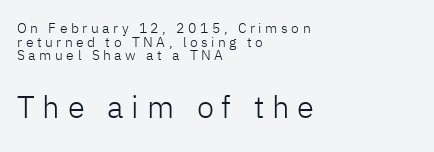
The image shows 31 px light sans-serif type, upright; set left-aligned, tight line spacing (0.97x), unusually wide letter spacing (+0.25 em), not underlined; the second (bottom) block is 2.21x larger; low stroke contrast and a medium x-height.
